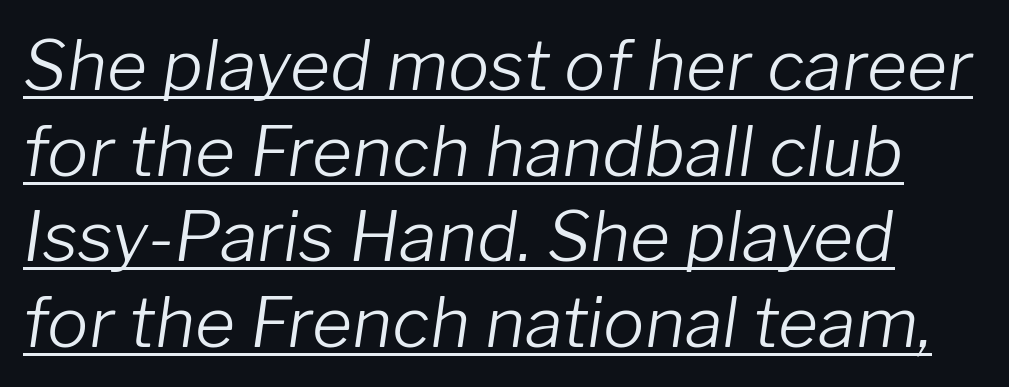
The image shows 69 px light type, italic (leaning right); set line spacing 1.24x, normal letter spacing, underlined; low stroke contrast and a medium x-height.
